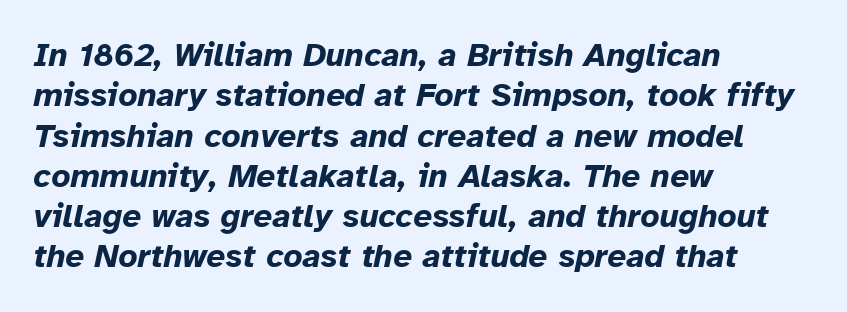
Q: Is the text bold? A: Yes.
Q: Is the text italic (slanted)? A: Yes, it leans right by about 12 degrees.
Q: Is the text underlined? A: No.
Q: How is the paragraph aligned? A: Left-aligned.
Q: Is the spacing between letters normal or unusually wide? A: Normal.
Q: Width (condensed, normal, or wide)? A: Normal.
Q: Stroke contrast? A: Low.
Q: x-height? A: Medium.
Q: Monospaced? A: No.
